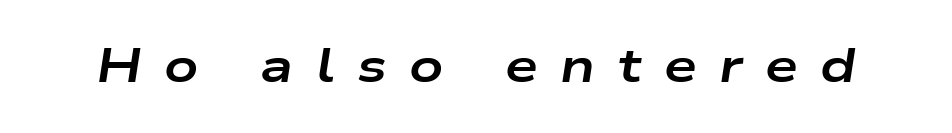
Q: Is the text bold? A: Yes.
Q: Is the text italic (slanted)? A: Yes, it leans right by about 9 degrees.
Q: Is the text underlined? A: No.
Q: Is the spacing between letters normal or unusually wide? A: Unusually wide.
Q: Width (condensed, normal, or wide)? A: Wide.
Q: Stroke contrast? A: Low.
Q: x-height? A: Medium.
Q: Monospaced? A: No.
